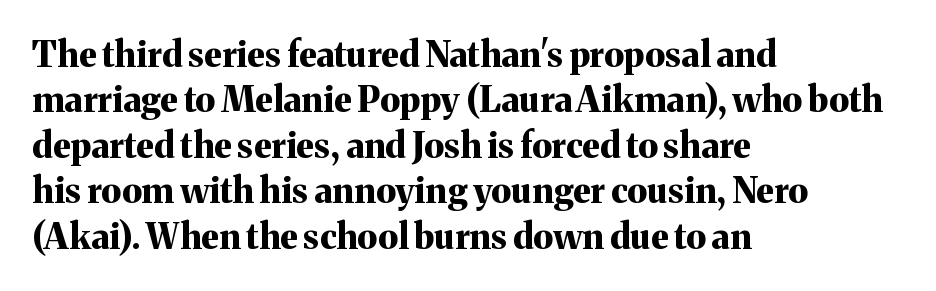
Note the varied advance widths — an 'i' is clearly narrower than an 'm'. A typesetter would call this zero additional tracking. Letterform terminals end in serifs throughout the passage. This sample keeps an unexceptional amount of space between lines. Each line starts at the same left margin while the right side varies. The typesetting leans heavy: a genuine bold.
